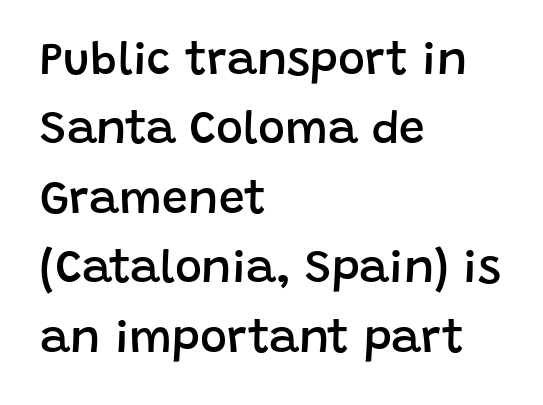
Layout note: lines flush left. Every character sits straight up, as roman type does. Each letter's strokes conclude bluntly, with no projecting serifs. The line texture is even and compact thanks to regular tracking. Check the space under the baseline: it is left empty.
